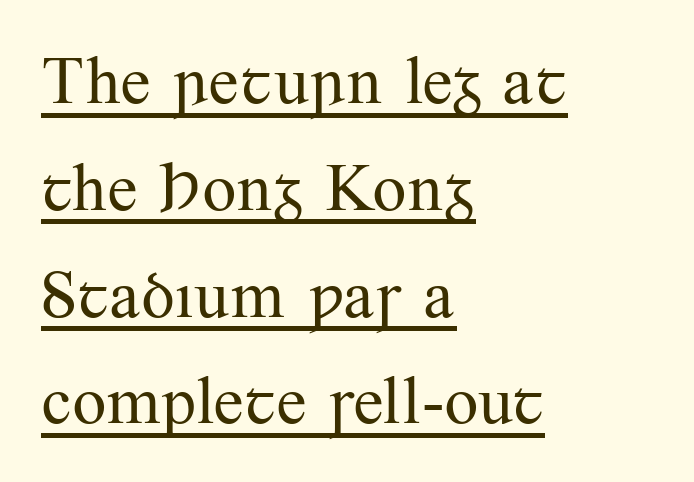
{"serif": "yes", "italic": "no", "bold": "no", "weight": "regular", "width": "normal", "stroke_contrast": "medium", "x_height": "small", "monospaced": "no", "underline": "yes", "align": "left", "line_spacing": "normal", "line_spacing_ratio": 1.57, "letter_spacing": "normal", "letter_spacing_em": 0.0, "glyph_px": 68}
